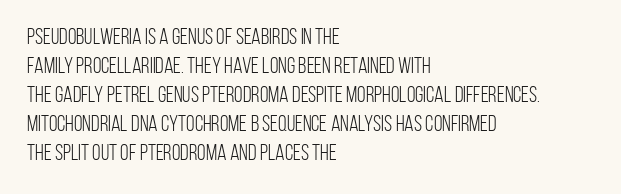
{"italic": "no", "bold": "no", "underline": "no", "align": "left", "line_spacing": "normal", "line_spacing_ratio": 1.32, "letter_spacing": "normal", "letter_spacing_em": 0.0, "glyph_px": 22}
